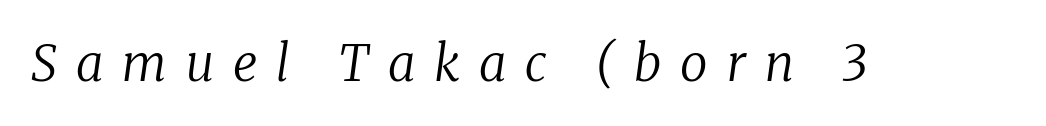
Q: Is the text bold? A: No.
Q: Is the text italic (slanted)? A: Yes, it leans right by about 8 degrees.
Q: Is the typeface a serif or a sans-serif typeface? A: Serif.
Q: Is the text underlined? A: No.
Q: Is the spacing between letters normal or unusually wide? A: Unusually wide.
Q: Width (condensed, normal, or wide)? A: Normal.
Q: Stroke contrast? A: Low.
Q: x-height? A: Medium.
Q: Monospaced? A: No.
